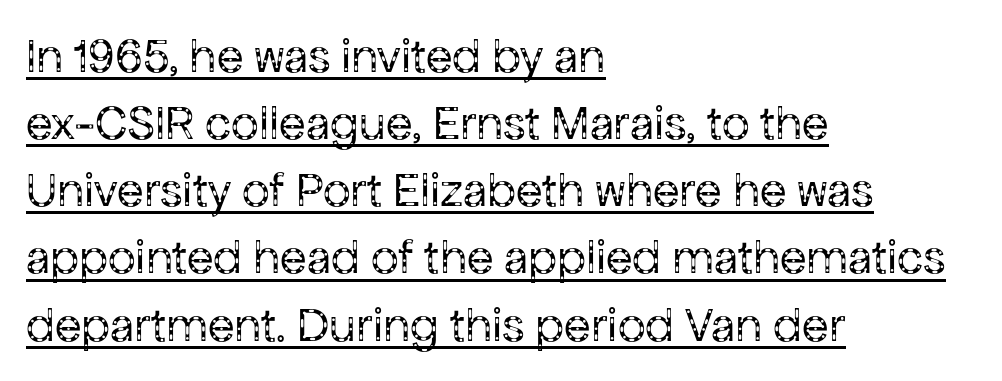
Q: Is the text bold? A: No.
Q: Is the text italic (slanted)? A: No, it is upright.
Q: Is the typeface a serif or a sans-serif typeface? A: Sans-serif.
Q: Is the text underlined? A: Yes.
Q: How is the paragraph aligned? A: Left-aligned.
Q: Is the spacing between letters normal or unusually wide? A: Normal.
Q: Is the spacing between lines tight, normal or loose? A: Normal.
Q: Width (condensed, normal, or wide)? A: Normal.
Q: Stroke contrast? A: Low.
Q: x-height? A: Medium.
Q: Monospaced? A: No.
